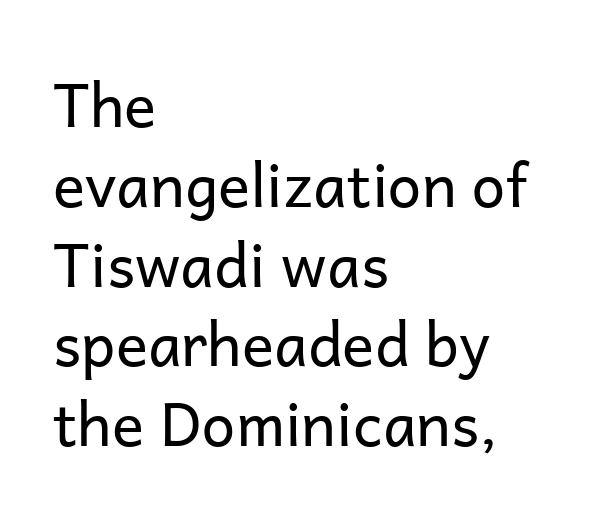
The image shows 60 px regular-weight sans-serif type, upright; set left-aligned, normal line spacing (1.33x), normal letter spacing, not underlined; low stroke contrast and a medium x-height.
